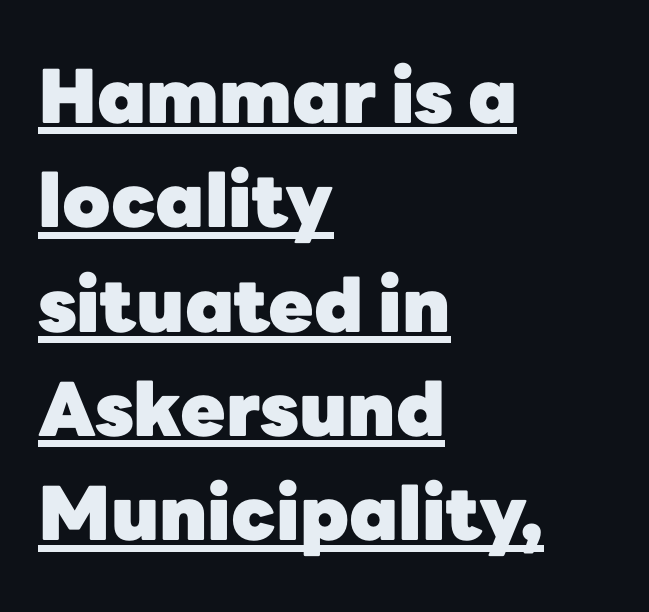
The image shows 74 px heavy sans-serif type, upright; set left-aligned, normal line spacing (1.41x), normal letter spacing, underlined; low stroke contrast and a medium x-height.
